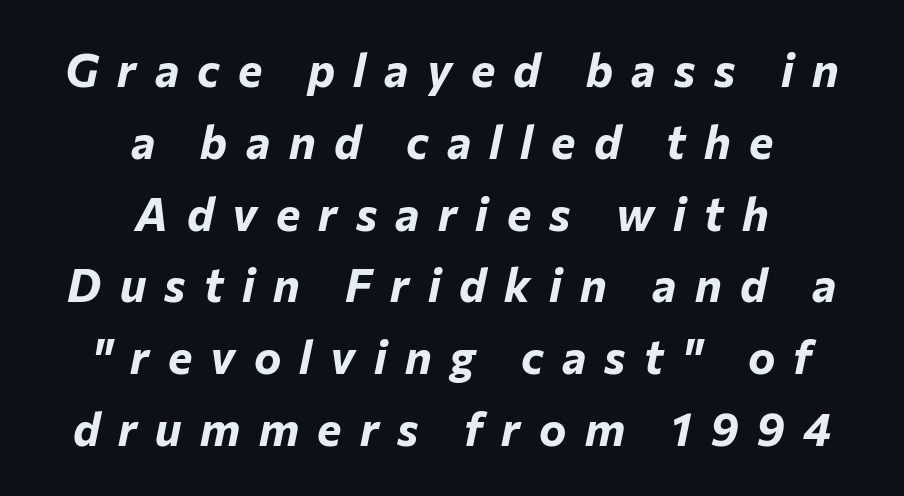
The image shows 46 px bold type, italic (leaning right); set centered, normal line spacing (1.56x), unusually wide letter spacing (+0.4 em), not underlined; low stroke contrast and a medium x-height.
